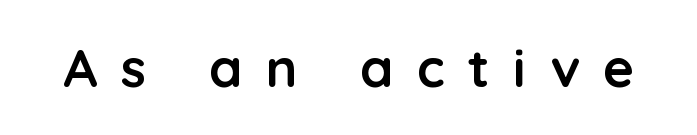
{"serif": "no", "italic": "no", "bold": "yes", "weight": "semibold", "width": "normal", "stroke_contrast": "low", "x_height": "medium", "monospaced": "no", "underline": "no", "letter_spacing": "wide", "letter_spacing_em": 0.45, "glyph_px": 53}
